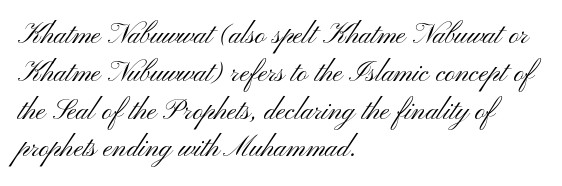
Q: Is the text bold? A: No.
Q: Is the text italic (slanted)? A: Yes.
Q: Is the typeface a serif or a sans-serif typeface? A: Sans-serif.
Q: Is the text underlined? A: No.
Q: How is the paragraph aligned? A: Left-aligned.
Q: Is the spacing between letters normal or unusually wide? A: Normal.
Q: Is the spacing between lines tight, normal or loose? A: Normal.
Q: Width (condensed, normal, or wide)? A: Wide.
Q: Stroke contrast? A: Medium.
Q: x-height? A: Small.
Q: Monospaced? A: No.
